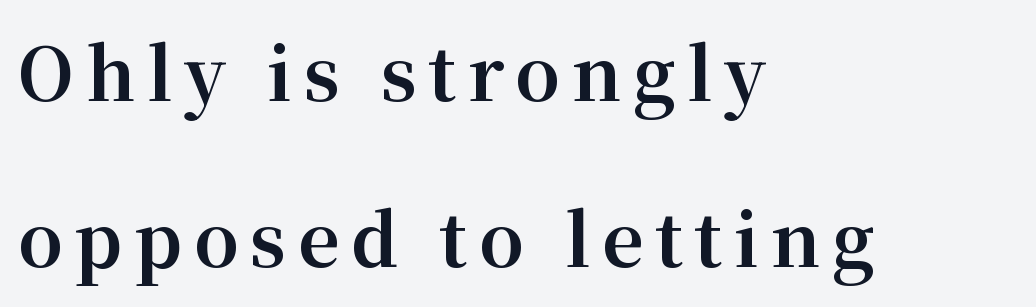
Q: Is the text bold? A: Yes.
Q: Is the text italic (slanted)? A: No, it is upright.
Q: Is the typeface a serif or a sans-serif typeface? A: Serif.
Q: Is the text underlined? A: No.
Q: How is the paragraph aligned? A: Left-aligned.
Q: Is the spacing between lines tight, normal or loose? A: Loose.
Q: Width (condensed, normal, or wide)? A: Normal.
Q: Stroke contrast? A: Medium.
Q: x-height? A: Medium.
Q: Monospaced? A: No.
